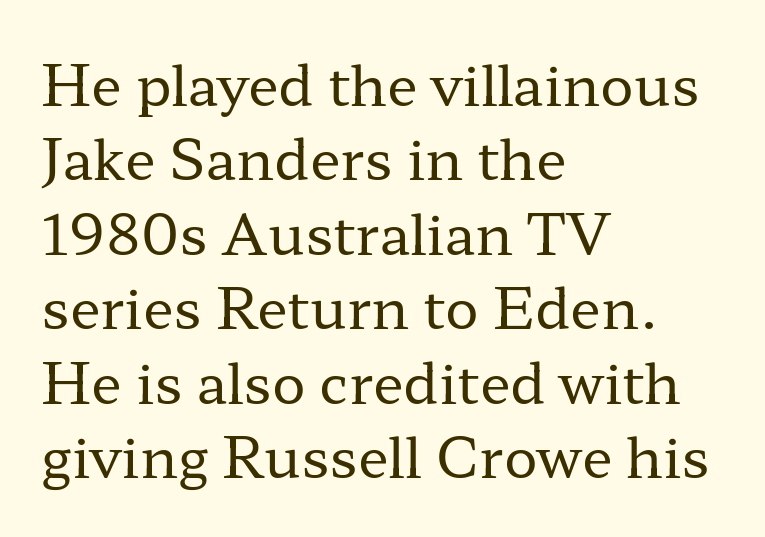
The image shows 56 px regular-weight, wide serif type, upright; set left-aligned, normal line spacing (1.33x), normal letter spacing, not underlined; low stroke contrast and a medium x-height.
